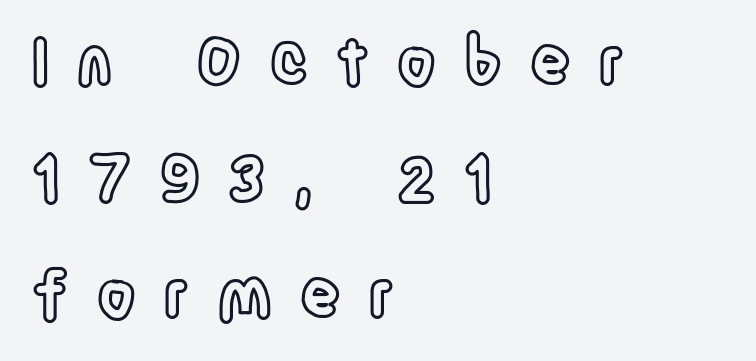
{"italic": "no", "width": "condensed", "x_height": "large", "monospaced": "no", "underline": "no", "align": "left", "line_spacing_ratio": 1.88, "letter_spacing": "wide", "letter_spacing_em": 0.46, "glyph_px": 62}
